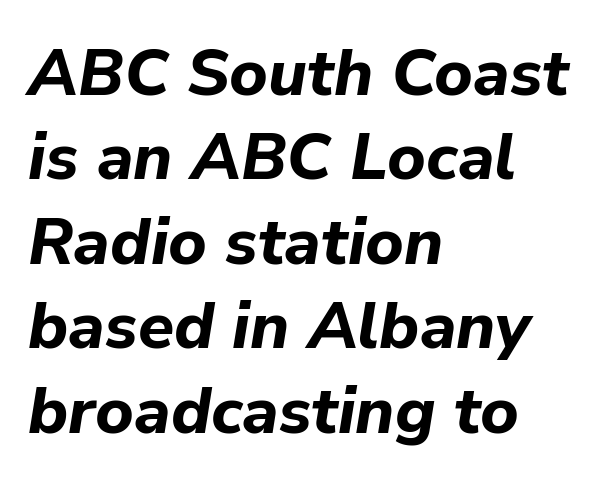
{"italic": "yes", "lean": "right", "slant_degrees": 9, "bold": "yes", "weight": "bold", "width": "normal", "stroke_contrast": "low", "x_height": "medium", "monospaced": "no", "underline": "no", "align": "left", "line_spacing": "normal", "line_spacing_ratio": 1.28, "letter_spacing": "normal", "letter_spacing_em": 0.0, "glyph_px": 66}
